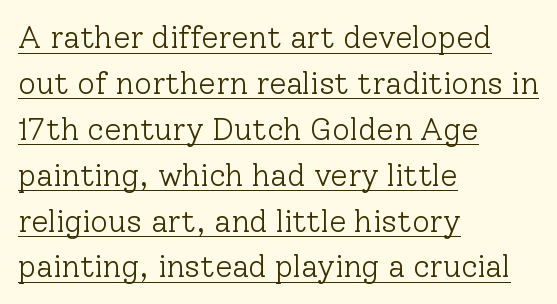
Proportional: the letters do not fall into vertical columns. Honestly, the letter spacing is just normal — you wouldn't notice it. To sum up the face: it has serifs. Does the leading feel generous? No, just average. Horizontal alignment here is leftward, the default for most running prose. Unbolded letterforms with no extra heft.
